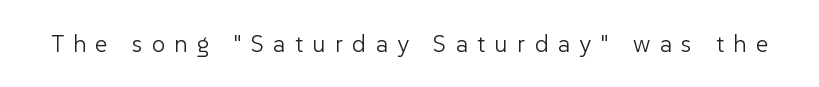
{"italic": "no", "bold": "no", "underline": "no", "letter_spacing": "wide", "letter_spacing_em": 0.39, "glyph_px": 24}
